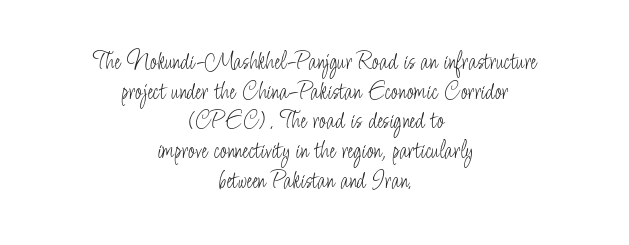
{"bold": "no", "underline": "no", "align": "center", "line_spacing": "tight", "line_spacing_ratio": 1.14, "letter_spacing": "normal", "letter_spacing_em": 0.0, "glyph_px": 26}
